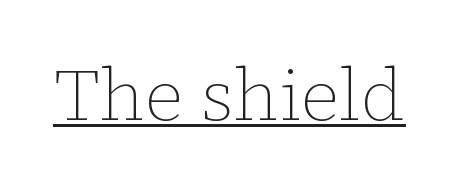
Q: Is the text bold? A: No.
Q: Is the text italic (slanted)? A: No, it is upright.
Q: Is the text underlined? A: Yes.
Q: Is the spacing between letters normal or unusually wide? A: Normal.
Q: Width (condensed, normal, or wide)? A: Normal.
Q: Stroke contrast? A: Low.
Q: x-height? A: Medium.
Q: Monospaced? A: No.
